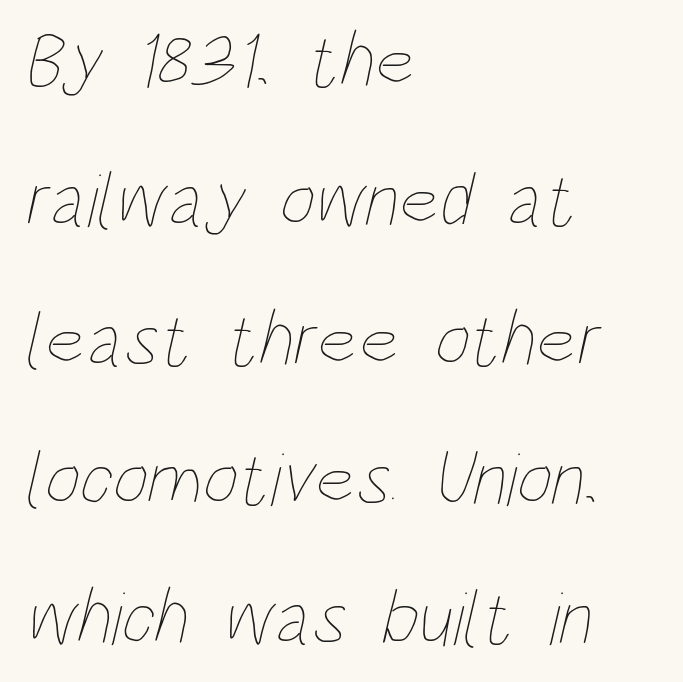
Q: Is the text bold? A: No.
Q: Is the text underlined? A: No.
Q: How is the paragraph aligned? A: Left-aligned.
Q: Is the spacing between letters normal or unusually wide? A: Normal.
Q: Width (condensed, normal, or wide)? A: Condensed.
Q: Stroke contrast? A: Low.
Q: x-height? A: Large.
Q: Monospaced? A: No.
